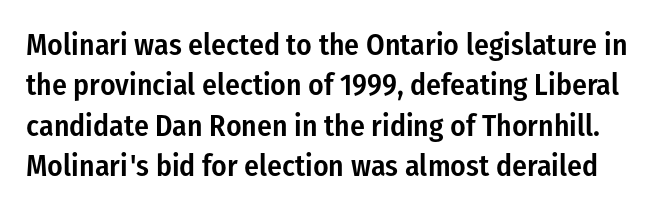
Q: Is the text bold? A: Semi-bold.
Q: Is the text italic (slanted)? A: No, it is upright.
Q: Is the typeface a serif or a sans-serif typeface? A: Sans-serif.
Q: Is the text underlined? A: No.
Q: Is the spacing between letters normal or unusually wide? A: Normal.
Q: Is the spacing between lines tight, normal or loose? A: Normal.
Q: Width (condensed, normal, or wide)? A: Condensed.
Q: Stroke contrast? A: Low.
Q: x-height? A: Medium.
Q: Monospaced? A: No.
